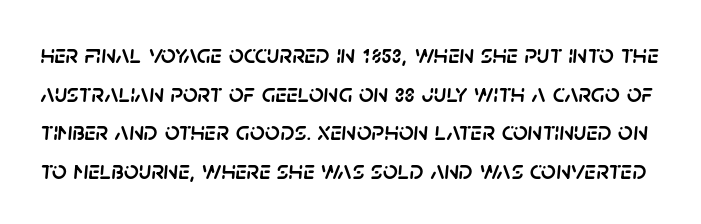
Q: Is the text italic (slanted)? A: Yes, it leans right by about 5 degrees.
Q: Is the text underlined? A: No.
Q: Is the spacing between letters normal or unusually wide? A: Normal.
Q: Is the spacing between lines tight, normal or loose? A: Normal.
